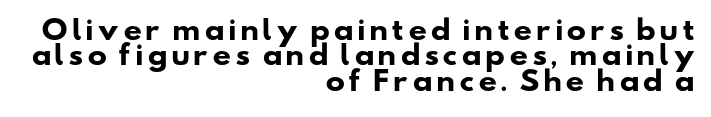
Its strokes are broad and dark, the hallmark of bold type. Rows of type sit shoulder to shoulder in the vertical direction. The passage is arranged like a letterhead date or caption credit — flush right. Only glyphs here, with clear space below each row.
